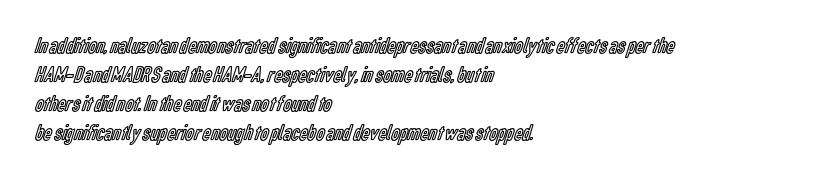
{"underline": "no", "align": "left", "line_spacing": "normal", "line_spacing_ratio": 1.26, "letter_spacing": "normal", "letter_spacing_em": 0.0, "glyph_px": 23}
